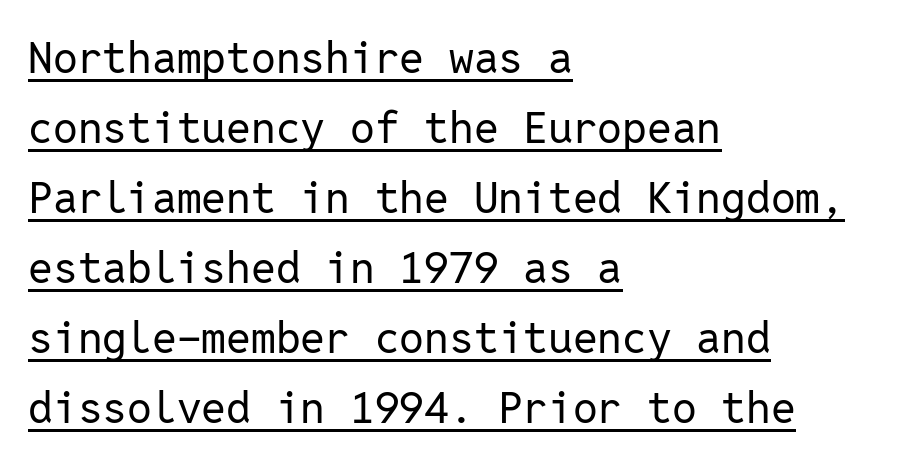
A typesetter would mark this as roman, not italic. Regarding serifs, this sample does without them. You could count columns in this text — the font is strictly monospaced. The ragged edge is on the right, which tells us the setting is flush left.
